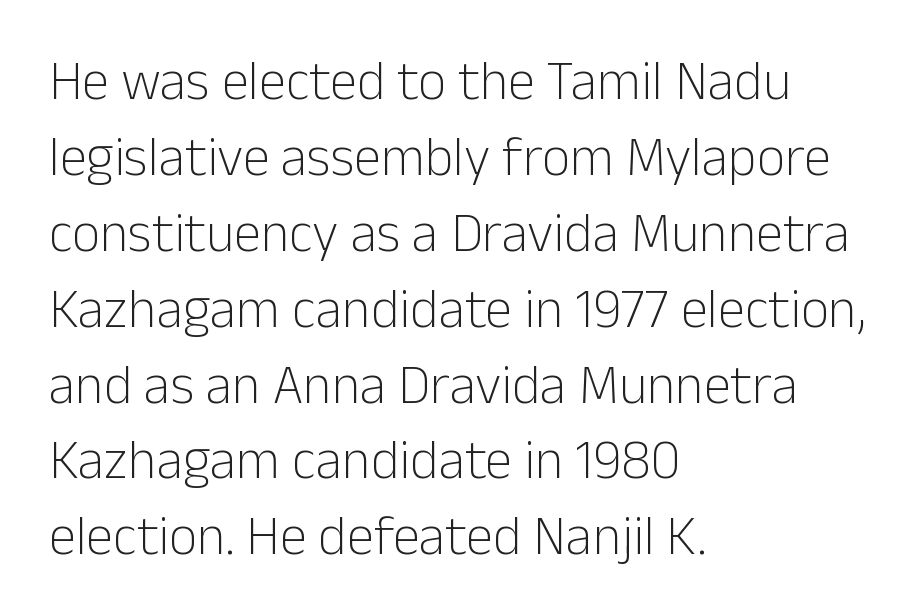
{"serif": "no", "italic": "no", "bold": "no", "weight": "light", "width": "normal", "stroke_contrast": "low", "x_height": "medium", "monospaced": "no", "underline": "no", "align": "left", "line_spacing": "normal", "line_spacing_ratio": 1.38, "letter_spacing": "normal", "letter_spacing_em": 0.0, "glyph_px": 55}
